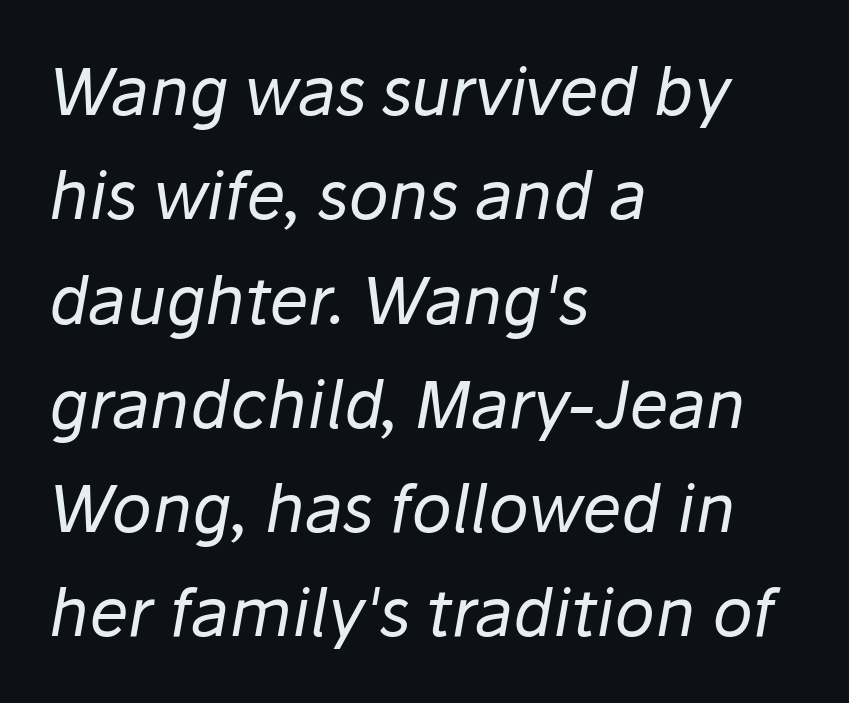
The image shows 66 px regular-weight type, italic (leaning right); set left-aligned, normal line spacing (1.58x), normal letter spacing, not underlined; low stroke contrast and a medium x-height.
